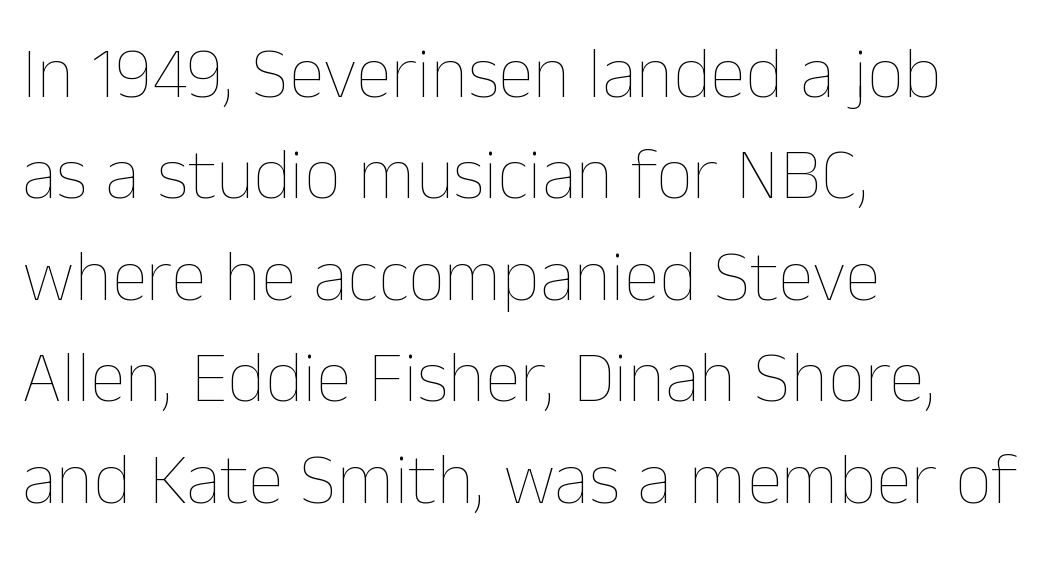
The image shows 73 px thin type, upright; set left-aligned, normal line spacing (1.39x), normal letter spacing, not underlined; low stroke contrast and a medium x-height.
